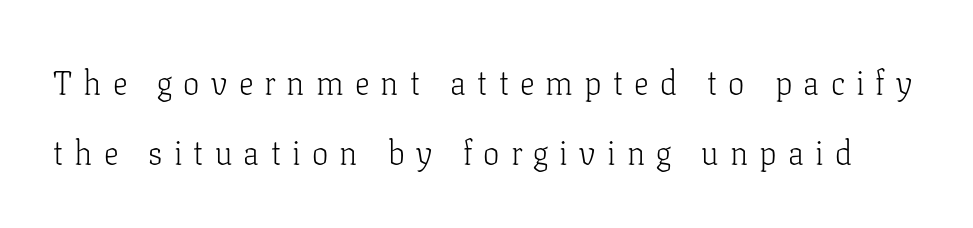
Q: Is the text bold? A: No.
Q: Is the text italic (slanted)? A: No, it is upright.
Q: Is the typeface a serif or a sans-serif typeface? A: Serif.
Q: Is the text underlined? A: No.
Q: Is the spacing between letters normal or unusually wide? A: Unusually wide.
Q: Is the spacing between lines tight, normal or loose? A: Loose.
Q: Width (condensed, normal, or wide)? A: Normal.
Q: Stroke contrast? A: Low.
Q: x-height? A: Medium.
Q: Monospaced? A: No.
